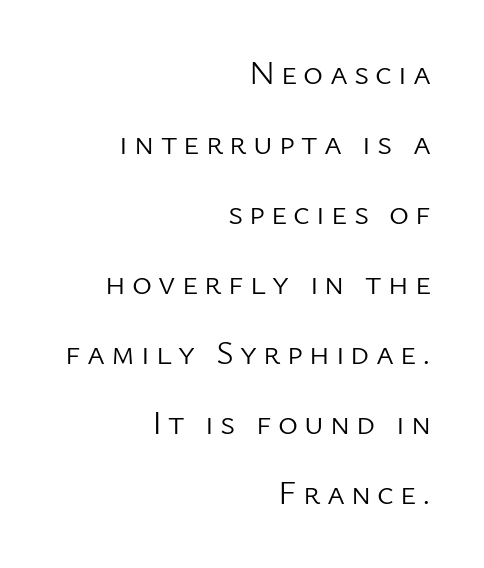
The image shows 34 px light sans-serif type, upright; set right-aligned, loose line spacing (2.06x), not underlined; low stroke contrast and a medium x-height.
